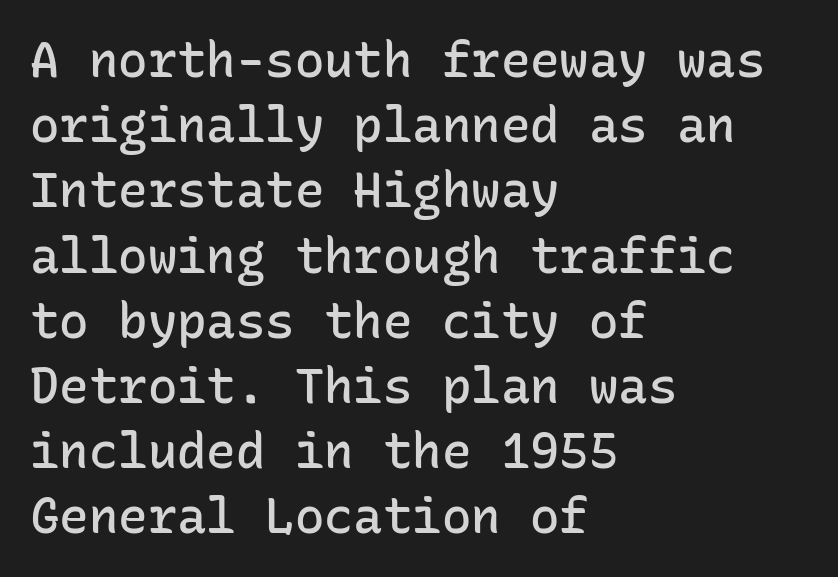
The image shows 49 px semibold sans-serif type, upright, monospaced; set left-aligned, normal line spacing (1.33x), normal letter spacing, not underlined; low stroke contrast and a medium x-height.
